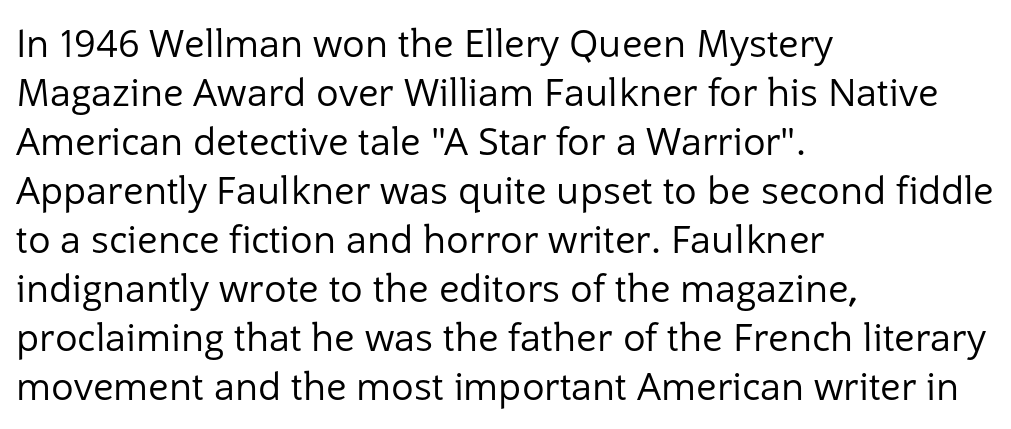
Observe the ordinary spacing: letters are neighbours, not strangers. The line-height multiplier appears to be the usual default. The string is rendered with underlining switched off. Does the copy run flush right? No — it runs flush left.
